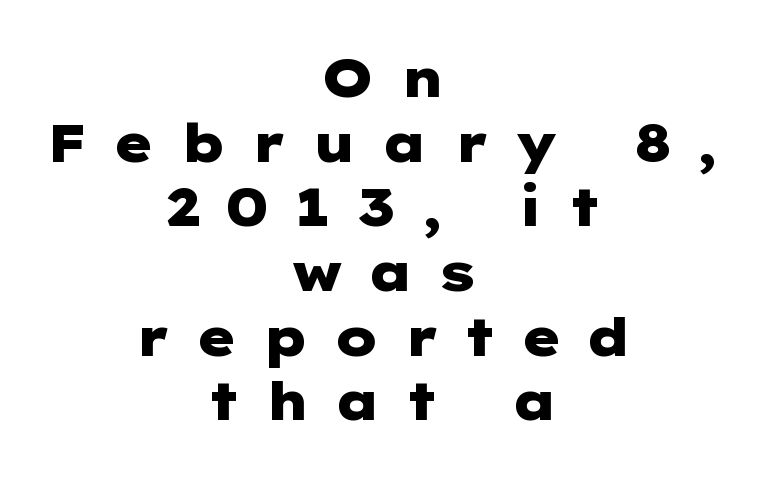
{"serif": "no", "italic": "no", "bold": "yes", "weight": "heavy", "width": "wide", "stroke_contrast": "low", "x_height": "medium", "underline": "no", "align": "center", "line_spacing_ratio": 1.22, "letter_spacing": "wide", "letter_spacing_em": 0.46, "glyph_px": 53}
